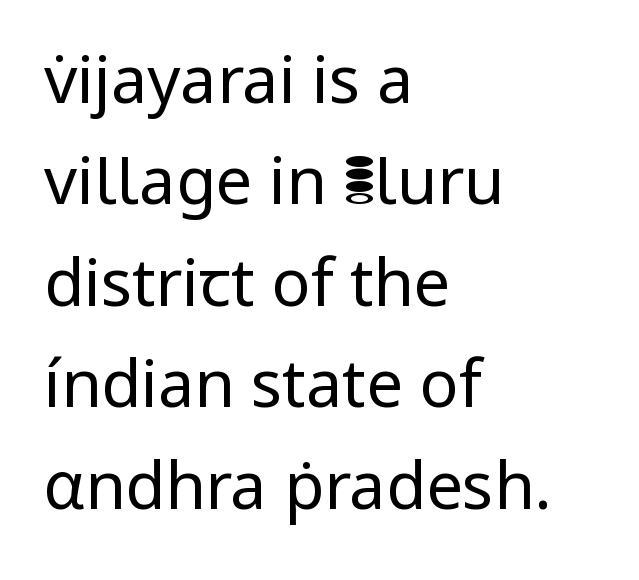
It's the straight-up-and-down kind of type. Check the space under the baseline: it is left empty. The letterforms sit shoulder to shoulder at normal distance. The setting favours the left margin, as ordinary paragraphs usually do.
